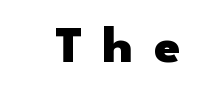
The image shows 52 px heavy, wide sans-serif type, upright; set unusually wide letter spacing (+0.4 em), not underlined; low stroke contrast and a small x-height.
